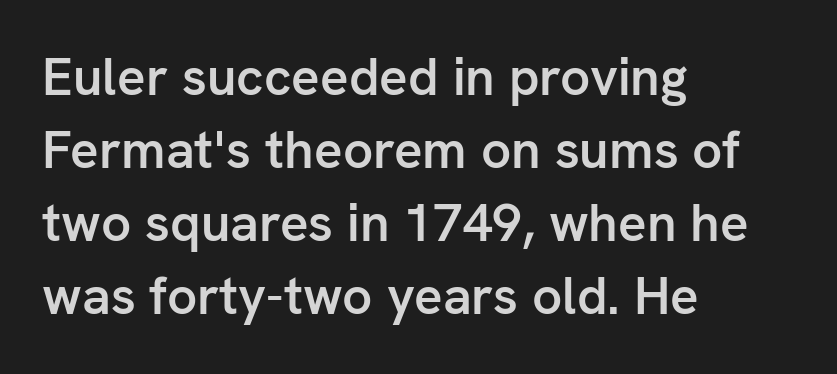
{"serif": "no", "italic": "no", "bold": "semi", "weight": "semibold", "width": "normal", "stroke_contrast": "low", "x_height": "medium", "monospaced": "no", "underline": "no", "align": "left", "line_spacing": "normal", "line_spacing_ratio": 1.38, "letter_spacing": "normal", "letter_spacing_em": 0.0, "glyph_px": 53}
